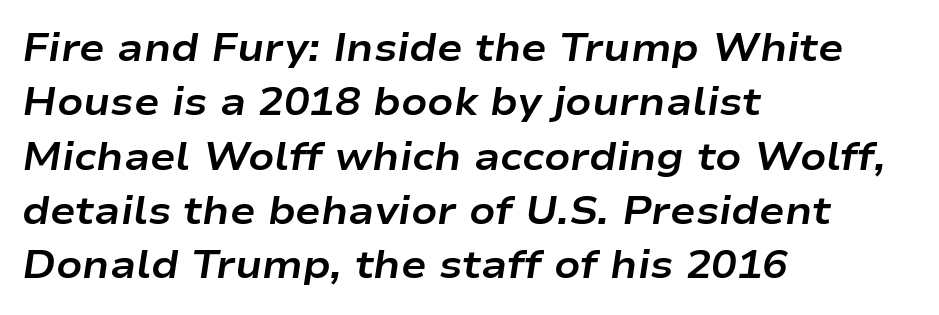
I'd describe the lettering as bold — thick and assertive. An italicized treatment has been applied to the whole sample. The rendering uses a moderate line-height, typical for paragraphs. The words here are not underlined. The setting favours the left margin, as ordinary paragraphs usually do.
